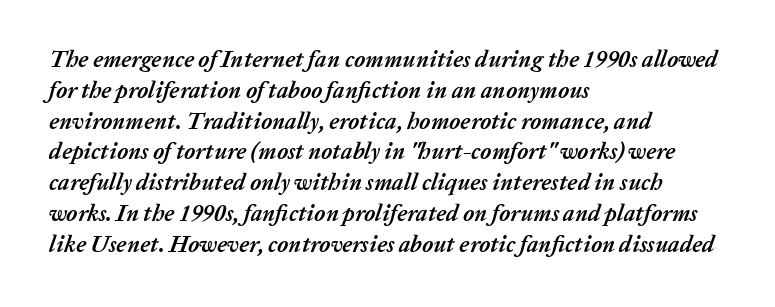
The image shows 23 px bold type, italic (leaning right); set left-aligned, normal line spacing (1.34x), normal letter spacing, not underlined.
